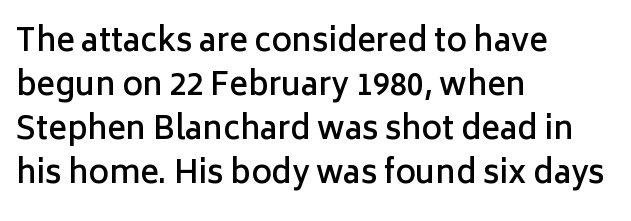
The image shows 31 px semibold sans-serif type, upright; set left-aligned, normal line spacing (1.42x), normal letter spacing, not underlined; low stroke contrast and a medium x-height.
